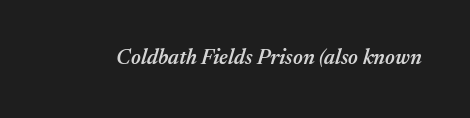
The image shows 21 px text type, italic (leaning right); set normal letter spacing, not underlined.
